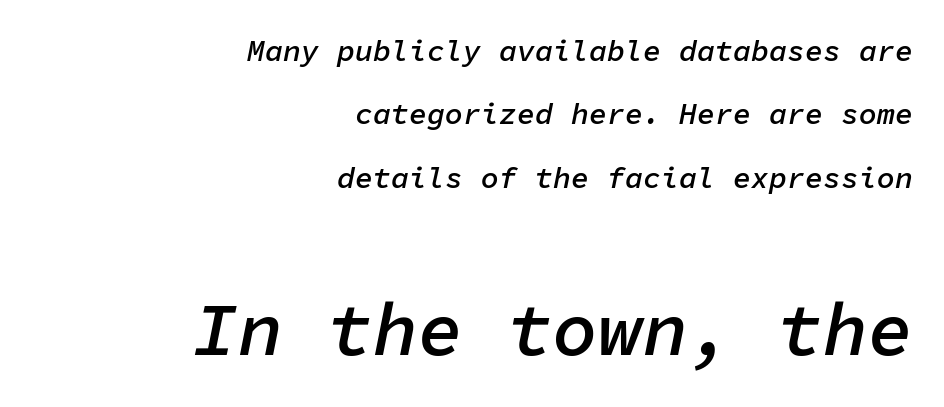
{"italic": "yes", "lean": "right", "slant_degrees": 11, "bold": "semi", "weight": "semibold", "width": "normal", "stroke_contrast": "low", "x_height": "medium", "monospaced": "yes", "underline": "no", "align": "right", "line_spacing": "loose", "line_spacing_ratio": 2.11, "letter_spacing": "normal", "letter_spacing_em": 0.0, "larger_block": "second", "size_ratio": 2.5, "glyph_px": 75}
